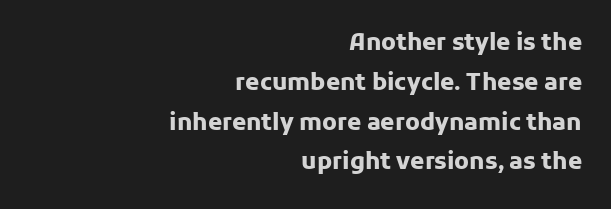
{"italic": "no", "bold": "yes", "underline": "no", "align": "right", "line_spacing_ratio": 1.73, "letter_spacing": "normal", "letter_spacing_em": 0.0, "glyph_px": 23}
